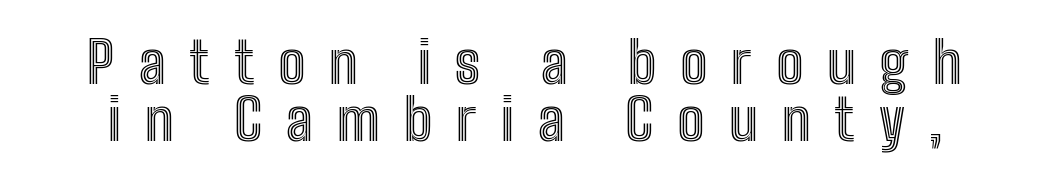
Spacing verdict: proportional, widths tailored to each character. Beneath every word, the page is bare. The face used here is rendered with a markedly widened letterfit. Ascenders rise straight up at ninety degrees. Quick note: interline space is minimal.
